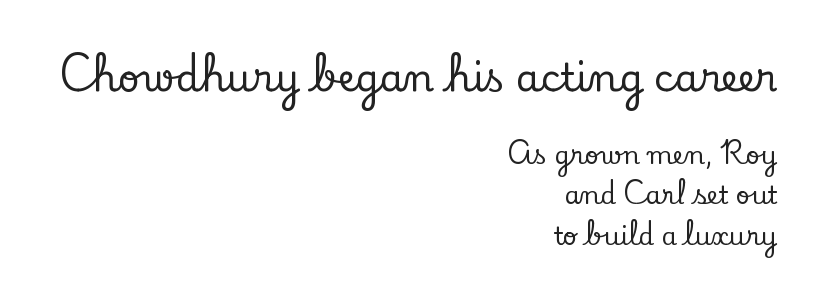
Q: Is the text italic (slanted)? A: No, it is upright.
Q: Is the typeface a serif or a sans-serif typeface? A: Serif.
Q: Is the text underlined? A: No.
Q: How is the paragraph aligned? A: Right-aligned.
Q: Is the spacing between letters normal or unusually wide? A: Normal.
Q: Is the spacing between lines tight, normal or loose? A: Normal.
Q: Which block of text is set in a larger size, the first (top) or the second (bottom)? A: The first (top) one.
Q: Width (condensed, normal, or wide)? A: Normal.
Q: Stroke contrast? A: Low.
Q: x-height? A: Small.
Q: Monospaced? A: No.
